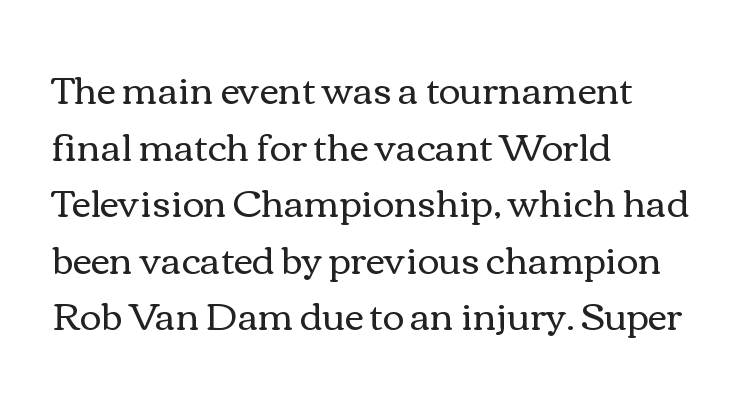
{"italic": "no", "bold": "no", "weight": "regular", "width": "wide", "x_height": "medium", "monospaced": "no", "underline": "no", "align": "left", "line_spacing": "normal", "line_spacing_ratio": 1.53, "letter_spacing": "normal", "letter_spacing_em": 0.0, "glyph_px": 37}
